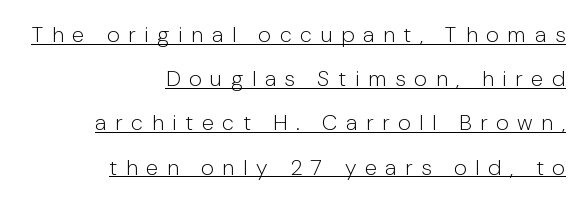
Q: Is the text bold? A: No.
Q: Is the text italic (slanted)? A: No, it is upright.
Q: Is the text underlined? A: Yes.
Q: How is the paragraph aligned? A: Right-aligned.
Q: Is the spacing between letters normal or unusually wide? A: Unusually wide.
Q: Is the spacing between lines tight, normal or loose? A: Loose.
